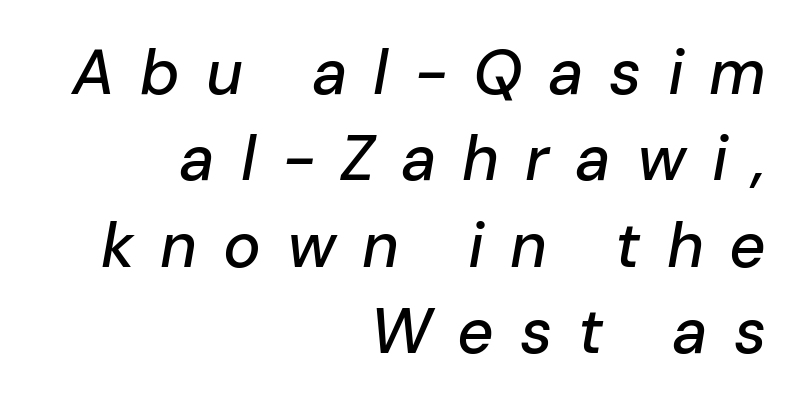
Quick note: italic. A student would call this right alignment; a typographer would say flush right, rag left. Between one letter and the next there's a generous, obvious gap. Is there much room between lines? A standard amount, neither cramped nor airy. Plain, unruled lines of type.
